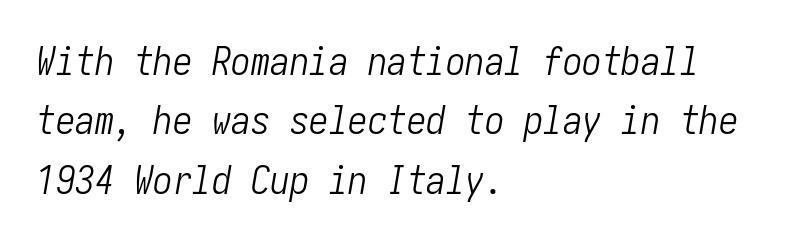
{"italic": "yes", "lean": "right", "slant_degrees": 10, "bold": "no", "weight": "light", "width": "condensed", "stroke_contrast": "low", "x_height": "medium", "underline": "no", "align": "left", "line_spacing": "normal", "line_spacing_ratio": 1.52, "letter_spacing": "normal", "letter_spacing_em": 0.0, "glyph_px": 39}
